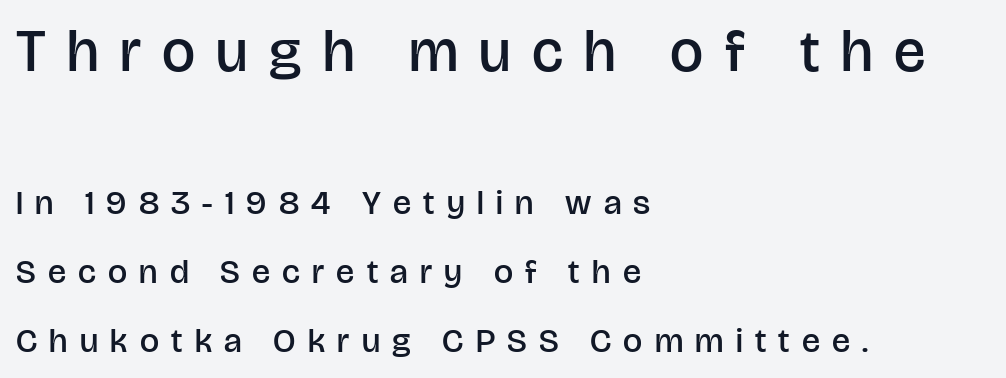
The image shows 59 px semibold sans-serif type, upright; set left-aligned, loose line spacing (2.02x), unusually wide letter spacing (+0.36 em), not underlined; the first (top) block is 1.74x larger; low stroke contrast and a large x-height.
